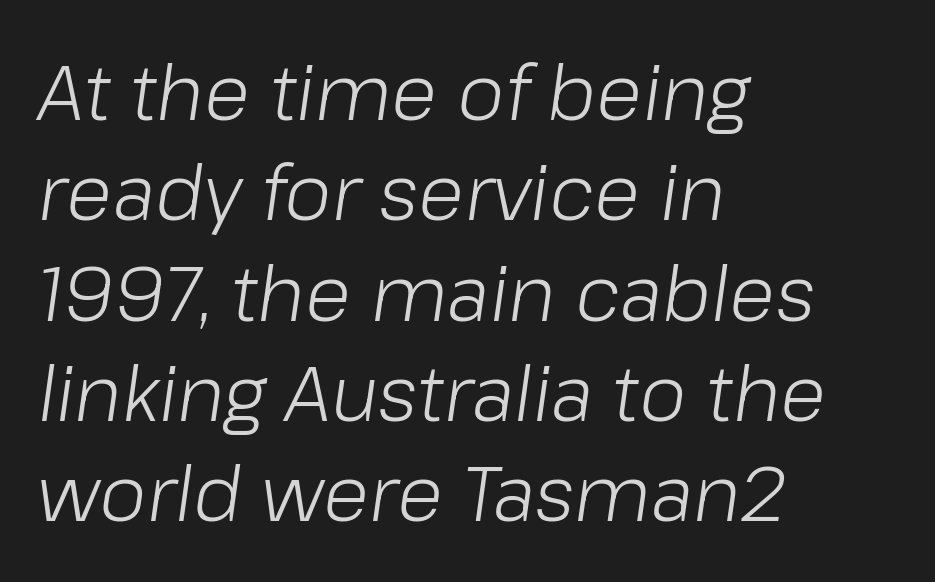
Q: Is the text bold? A: No.
Q: Is the text italic (slanted)? A: Yes, it leans right by about 8 degrees.
Q: Is the text underlined? A: No.
Q: How is the paragraph aligned? A: Left-aligned.
Q: Is the spacing between letters normal or unusually wide? A: Normal.
Q: Is the spacing between lines tight, normal or loose? A: Normal.
Q: Width (condensed, normal, or wide)? A: Normal.
Q: Stroke contrast? A: Low.
Q: x-height? A: Medium.
Q: Monospaced? A: No.
